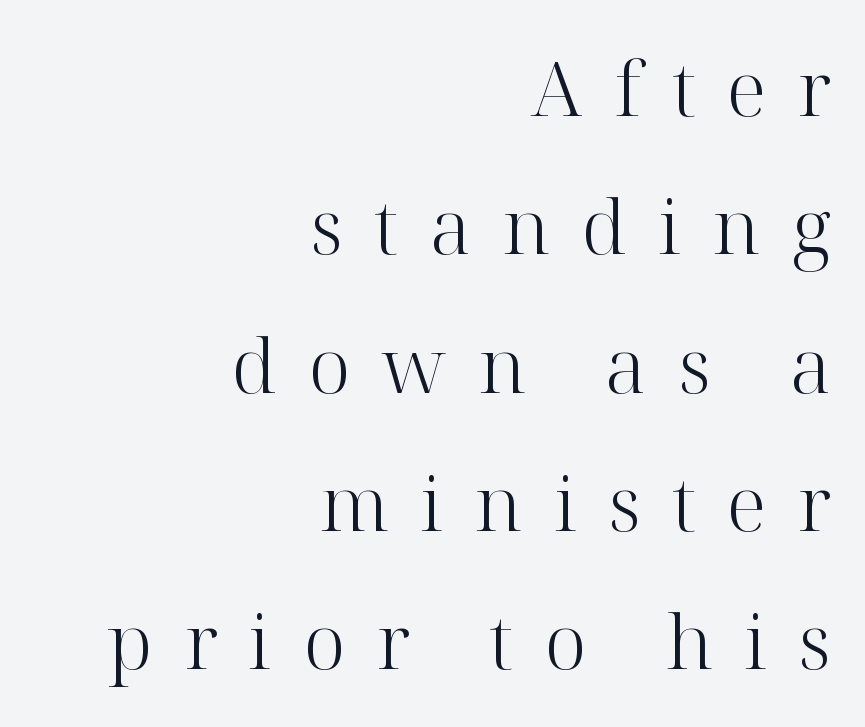
Alignment: flush right. Italic: no, the glyphs are upright roman. Think of a printed novel: that variable character pitch is what you see here. Stroke thickness stays within the range of a standard reading face or lighter. Examine the stroke ends and you'll spot serifs. Letters rest on an invisible, unmarked baseline.
